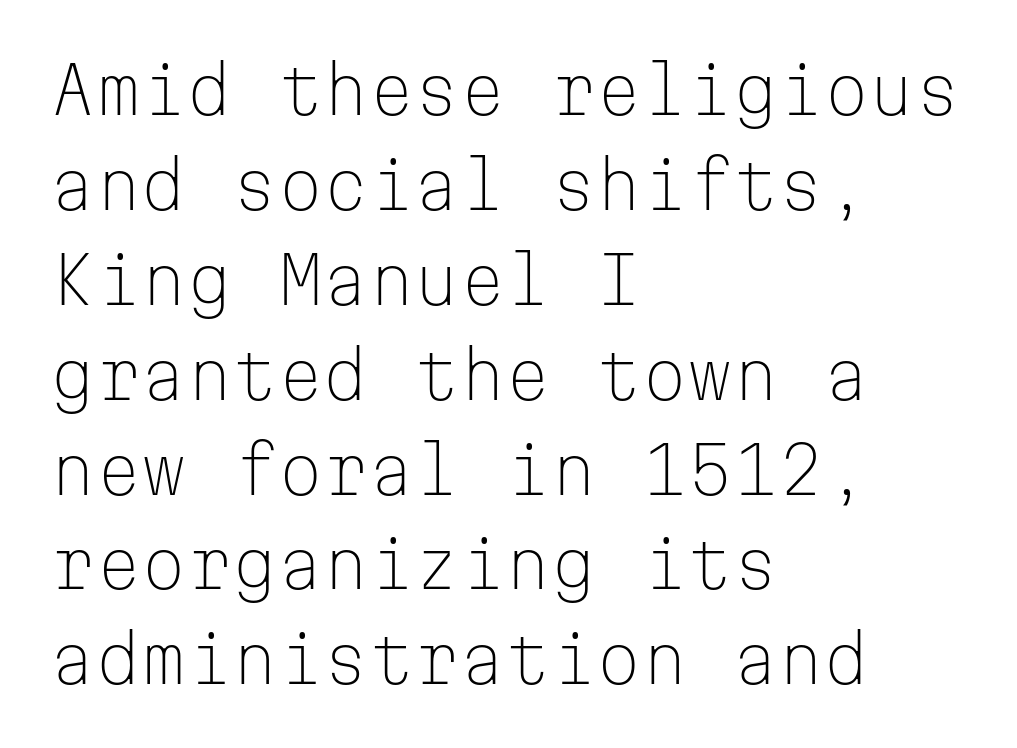
Compared with a typical body face, this is equally light or lighter still. Ascenders rise straight up at ninety degrees. Here the designer chose a console-style face with uniform glyph widths. This sample uses a sans-serif face. The face used here is rendered with its standard letterfit.
